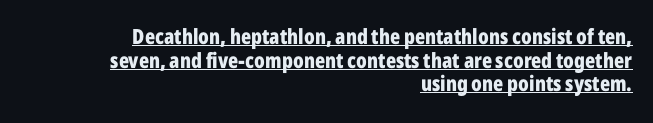
A typesetter would call this leading minimal, almost set solid. Weight: bold. Tracking value appears to be zero — textbook default spacing. Compared with undecorated copy, this sample adds a rule below the words.
